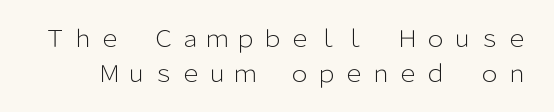
This rendering features lettering with no underline. Each new line begins a customary step beneath the previous one. The axis of the letterforms is exactly vertical. The strokes are not fattened; the text isn't bold.
